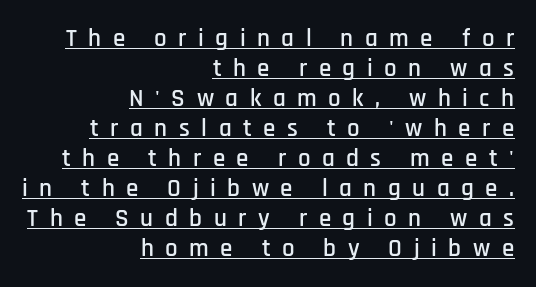
These lines stack with their right ends in a neat column. The face used here appears with an underline applied. The lettering holds an erect, upright posture throughout. Each word looks stretched out because of the extra space between its letters.
